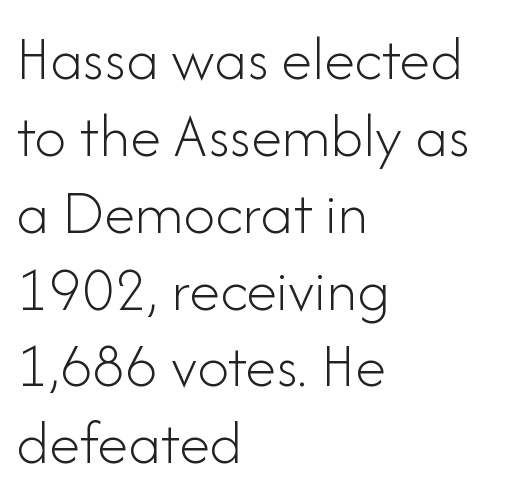
Stroke mass is kept to a normal reading level or below. A clean baseline with only descenders dipping below it. This rendering leaves character spacing at its baseline value. Posture: vertical. Short and long lines alike share a common starting point at left. Nope, no serifs anywhere on these letters.
